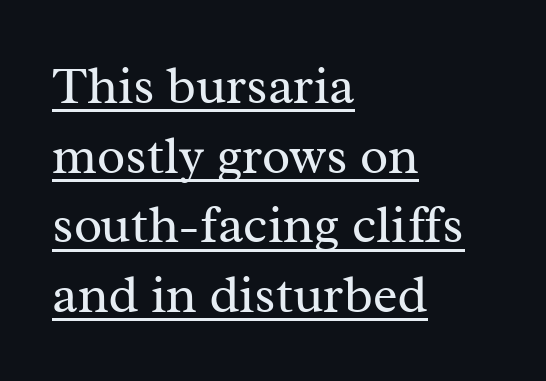
{"serif": "yes", "italic": "no", "bold": "no", "weight": "regular", "width": "normal", "stroke_contrast": "medium", "x_height": "medium", "monospaced": "no", "underline": "yes", "align": "left", "line_spacing": "normal", "line_spacing_ratio": 1.34, "letter_spacing": "normal", "letter_spacing_em": 0.0, "glyph_px": 52}
